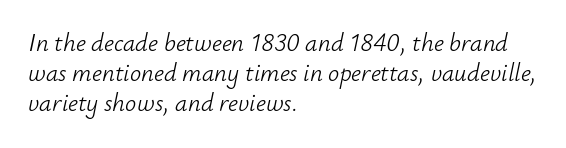
The image shows 25 px text type, italic (leaning right); set left-aligned, line spacing 1.21x, normal letter spacing, not underlined.
